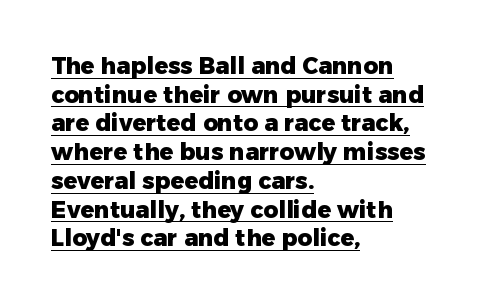
A student would call this left alignment; a typographer would say flush left, rag right. Strokes here are thick enough to call this a true bold. A normal amount of white space separates one row of letters from the next. The passage shown has conventional tracking throughout. In terms of posture, this sample is upright.
